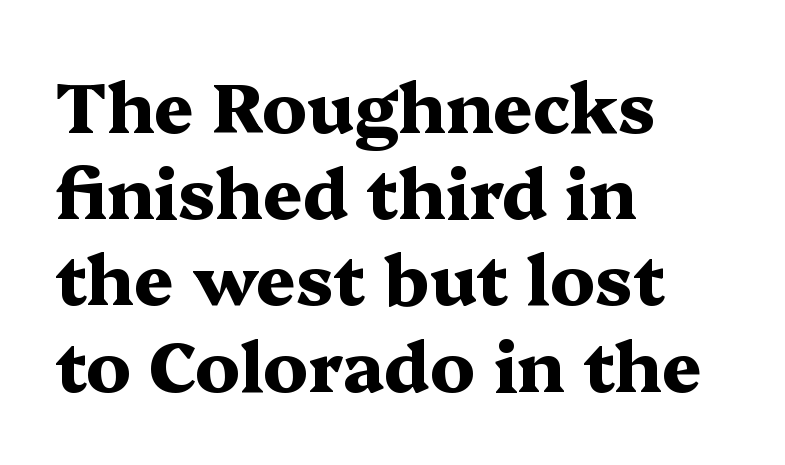
{"serif": "yes", "italic": "no", "bold": "yes", "weight": "heavy", "width": "wide", "stroke_contrast": "medium", "x_height": "medium", "monospaced": "no", "underline": "no", "align": "left", "line_spacing": "normal", "line_spacing_ratio": 1.25, "letter_spacing": "normal", "letter_spacing_em": 0.0, "glyph_px": 69}
